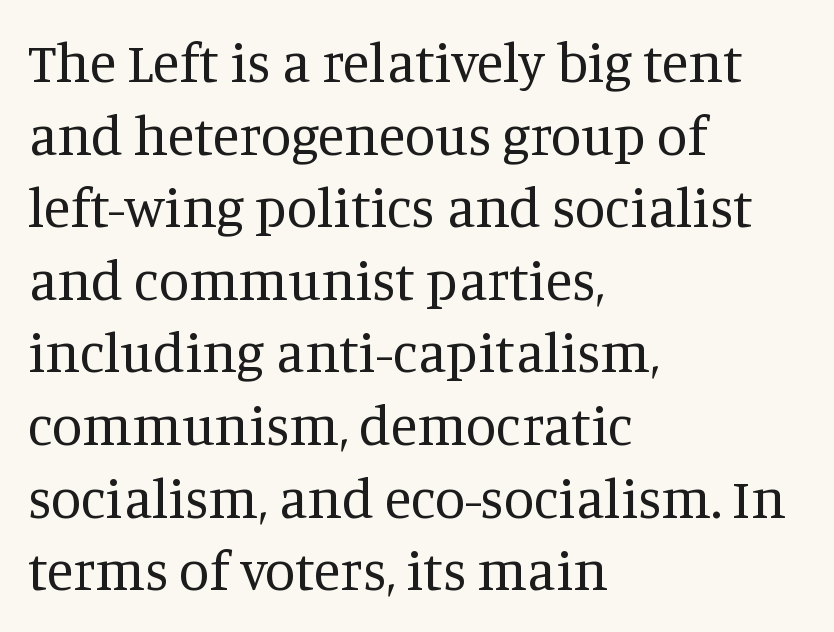
Type style note: has serifs. Ascenders rise straight up at ninety degrees. The letters look calm and open, with moderate or lighter stems. Spacing verdict: proportional, widths tailored to each character. Does the leading feel generous? No, just average. Any mark beneath the type? The region is blank.
